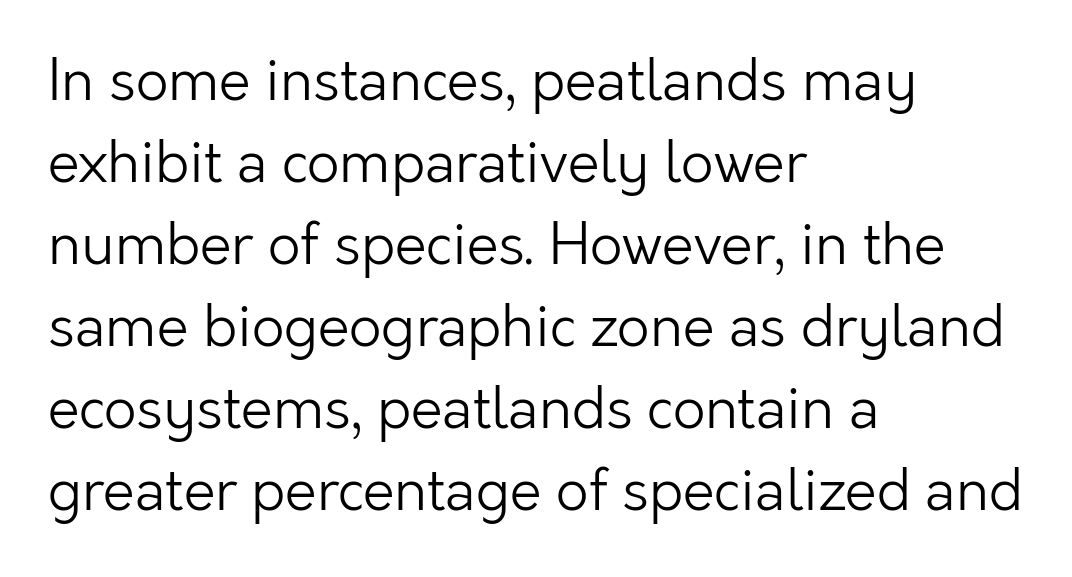
Q: Is the text bold? A: No.
Q: Is the text italic (slanted)? A: No, it is upright.
Q: Is the typeface a serif or a sans-serif typeface? A: Sans-serif.
Q: Is the text underlined? A: No.
Q: How is the paragraph aligned? A: Left-aligned.
Q: Is the spacing between letters normal or unusually wide? A: Normal.
Q: Is the spacing between lines tight, normal or loose? A: Normal.
Q: Width (condensed, normal, or wide)? A: Normal.
Q: Stroke contrast? A: Low.
Q: x-height? A: Medium.
Q: Monospaced? A: No.
